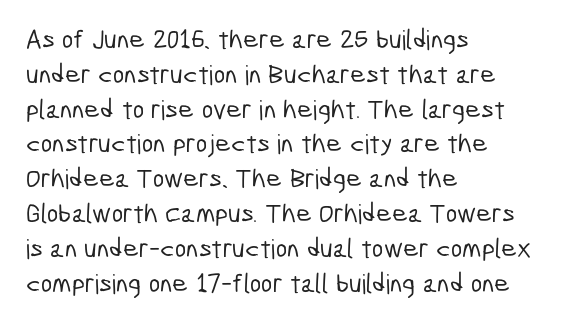
Only glyphs here, with clear space below each row. Students, note that the glyphs here touch the page at normal intervals. Regular leading. The ragged edge is on the right, which tells us the setting is flush left.
